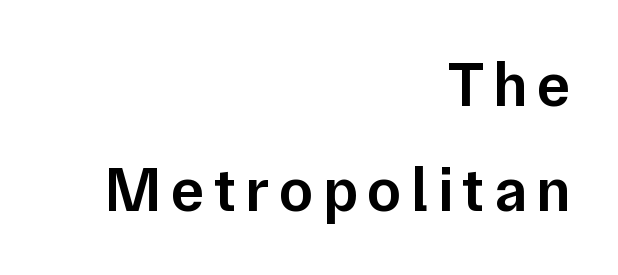
The image shows 62 px semibold sans-serif type, upright; set right-aligned, normal line spacing (1.7x), not underlined; low stroke contrast and a medium x-height.
